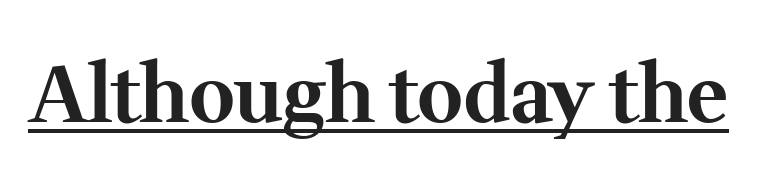
The image shows 78 px bold serif type, upright; set normal letter spacing, underlined; medium stroke contrast and a medium x-height.
